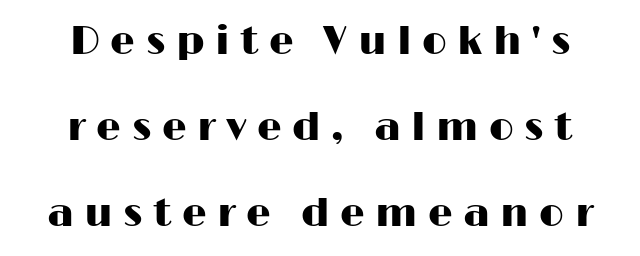
The image shows 39 px wide sans-serif type, upright; set centered, loose line spacing (2.2x), unusually wide letter spacing (+0.27 em), not underlined; high stroke contrast and a medium x-height.
